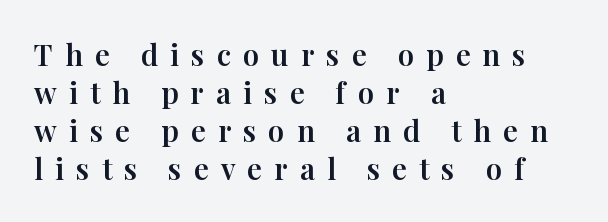
Q: Is the text italic (slanted)? A: No, it is upright.
Q: Is the typeface a serif or a sans-serif typeface? A: Serif.
Q: Is the text underlined? A: No.
Q: How is the paragraph aligned? A: Left-aligned.
Q: Is the spacing between letters normal or unusually wide? A: Unusually wide.
Q: Is the spacing between lines tight, normal or loose? A: Normal.
Q: Width (condensed, normal, or wide)? A: Normal.
Q: Stroke contrast? A: High.
Q: x-height? A: Medium.
Q: Monospaced? A: No.
